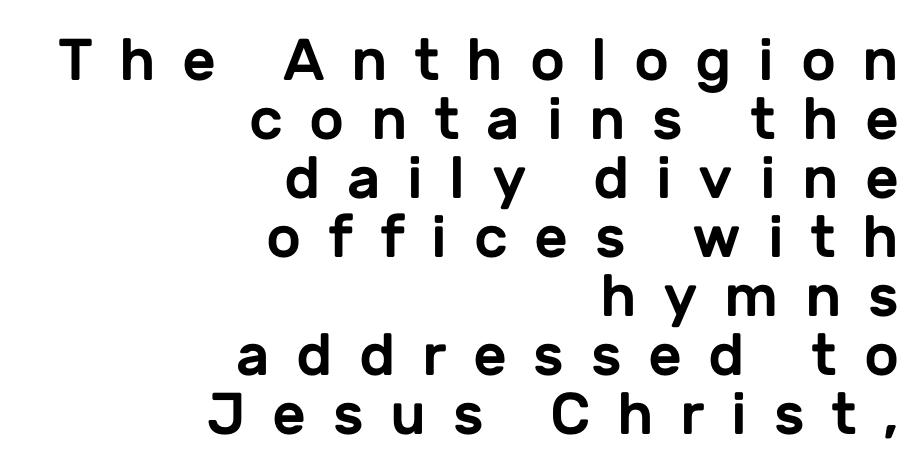
{"serif": "no", "italic": "no", "width": "normal", "stroke_contrast": "low", "x_height": "medium", "monospaced": "no", "underline": "no", "align": "right", "line_spacing": "tight", "line_spacing_ratio": 1.0, "letter_spacing": "wide", "letter_spacing_em": 0.45, "glyph_px": 59}
